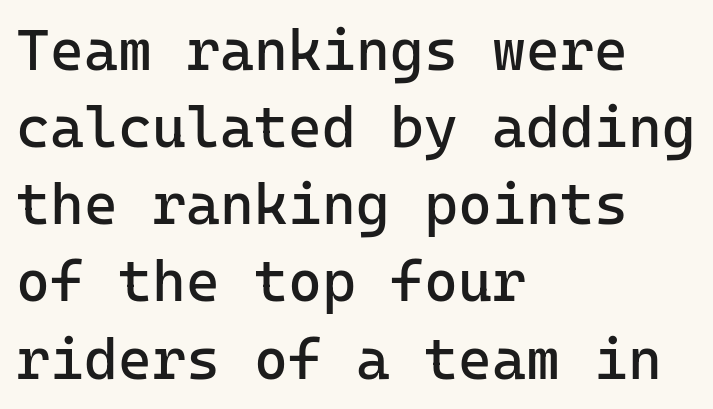
Think standard paragraph weight, or any step lighter than that. The line texture is even and compact thanks to regular tracking. Quick note: not italic, upright. Just letters on the line, the space beneath them empty. A sans-serif font was chosen for this passage.
